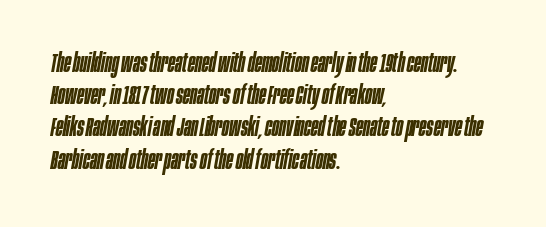
Q: Is the text bold? A: Semi-bold.
Q: Is the text italic (slanted)? A: Yes, it leans right by about 10 degrees.
Q: Is the text underlined? A: No.
Q: How is the paragraph aligned? A: Left-aligned.
Q: Is the spacing between letters normal or unusually wide? A: Normal.
